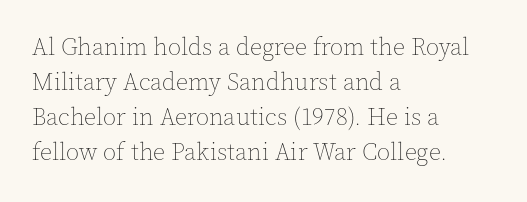
The image shows 24 px text type, upright; set left-aligned, normal line spacing (1.46x), normal letter spacing, not underlined.
